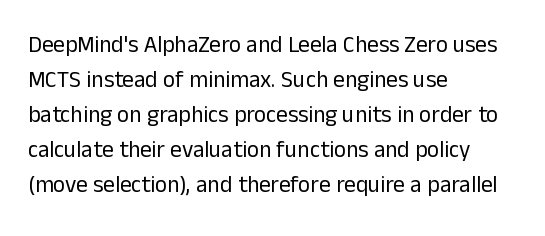
{"italic": "no", "bold": "no", "underline": "no", "align": "left", "line_spacing": "normal", "line_spacing_ratio": 1.52, "letter_spacing": "normal", "letter_spacing_em": 0.0, "glyph_px": 23}
